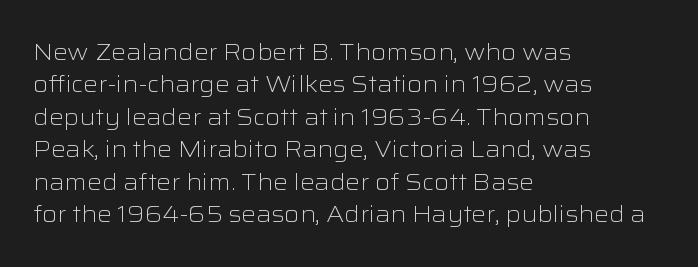
The tracking reads as untouched default to a designer's eye. Layout note: lines flush left. Students, observe: this is what conventionally led text looks like. Underline: absent.
